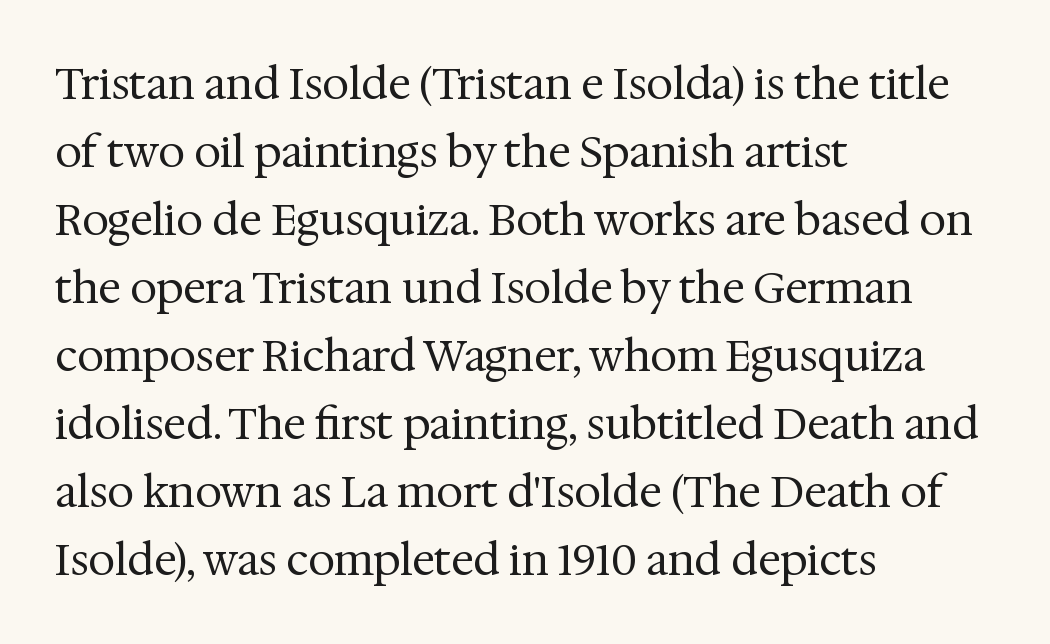
Q: Is the text bold? A: No.
Q: Is the text italic (slanted)? A: No, it is upright.
Q: Is the typeface a serif or a sans-serif typeface? A: Serif.
Q: Is the text underlined? A: No.
Q: How is the paragraph aligned? A: Left-aligned.
Q: Is the spacing between letters normal or unusually wide? A: Normal.
Q: Is the spacing between lines tight, normal or loose? A: Normal.
Q: Width (condensed, normal, or wide)? A: Normal.
Q: Stroke contrast? A: Medium.
Q: x-height? A: Medium.
Q: Monospaced? A: No.
